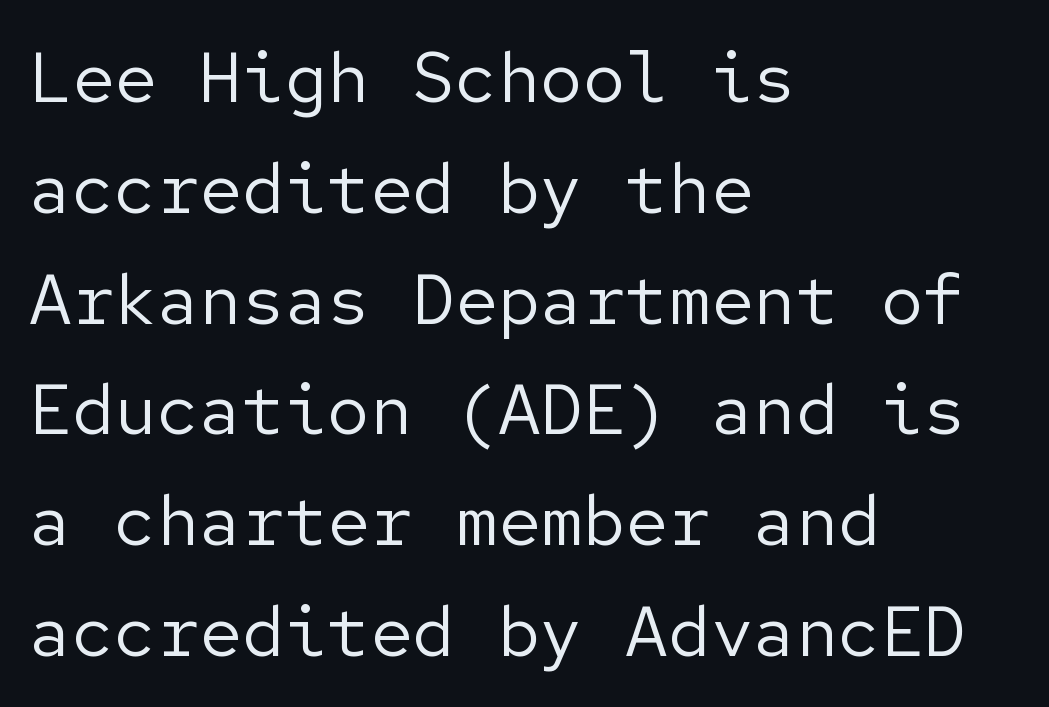
The image shows 71 px regular-weight sans-serif type, upright; set left-aligned, normal line spacing (1.56x), normal letter spacing, not underlined; low stroke contrast and a medium x-height.
